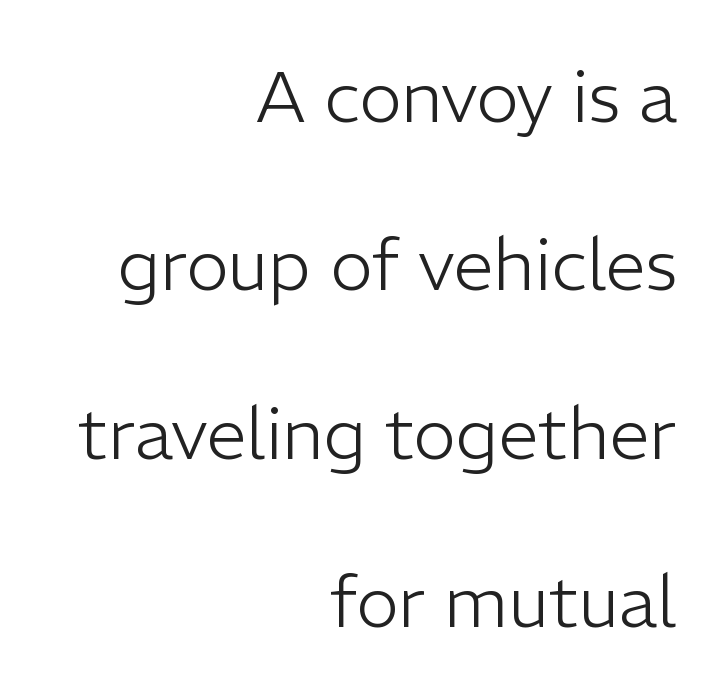
The font sits on the lighter half of the weight spectrum, regular included. Honestly, the rows look like they've been pulled way apart. How are the letters spaced? Ordinarily, with no added tracking. The face used here is a sans, in the tradition of grotesques and geometrics. Is this a fixed-width face? No — the glyphs have proportional, varying widths. Type without underlining.
